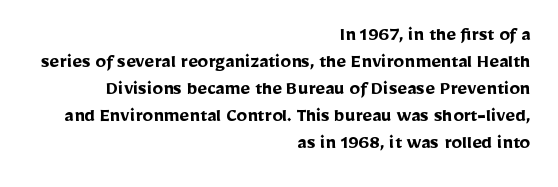
Heavy-handed strokes throughout: this text is bold. The lettering holds an erect, upright posture throughout. Clear beneath every line of the passage. Quick note: interline space is typical. The face used here is rendered with its standard letterfit.
